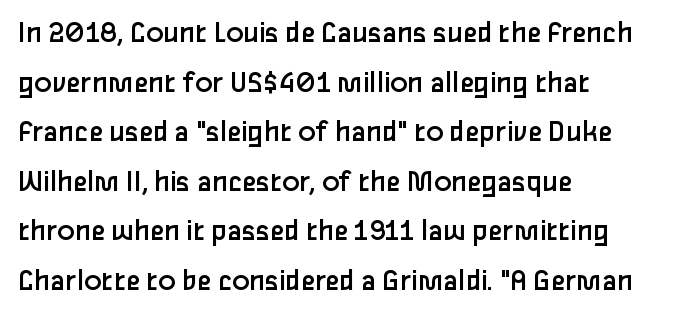
{"serif": "no", "italic": "no", "bold": "no", "weight": "regular", "width": "normal", "stroke_contrast": "low", "x_height": "medium", "monospaced": "no", "underline": "no", "align": "left", "line_spacing": "normal", "line_spacing_ratio": 1.55, "letter_spacing": "normal", "letter_spacing_em": 0.0, "glyph_px": 32}
